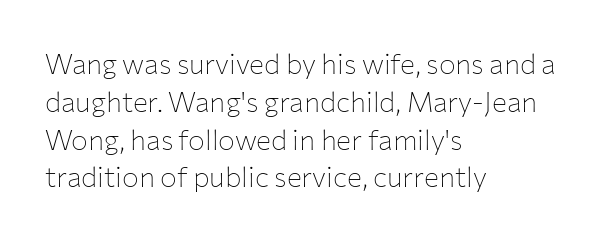
These lines stack with their left ends in a neat column. The letters stand straight up with perfectly vertical stems. A typesetter would call this proportional, since set widths differ per character. No word sits above an underline. You can tell from the bare stems that sans-serif type was used.
